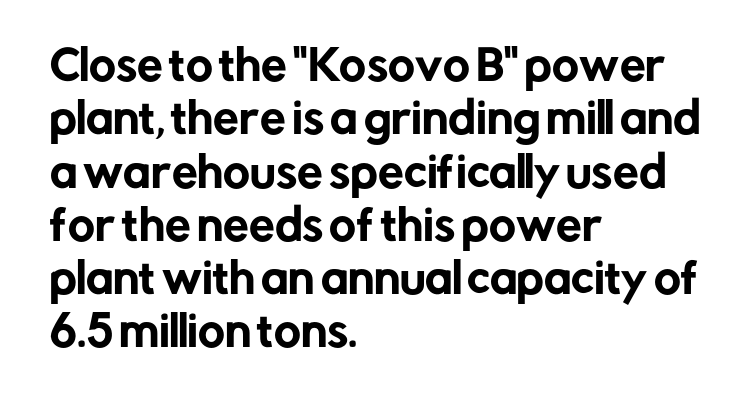
The lettering stays uniformly vertical, giving the passage a roman look. Tracking here is standard; glyphs follow each other at the usual distance. The gap between lines stays unmarked. Serif or sans? Sans — the stroke terminals are bare. Compared with a centered layout, this one pins lines to the left instead. You could not count columns in this text — the font is proportionally spaced.
